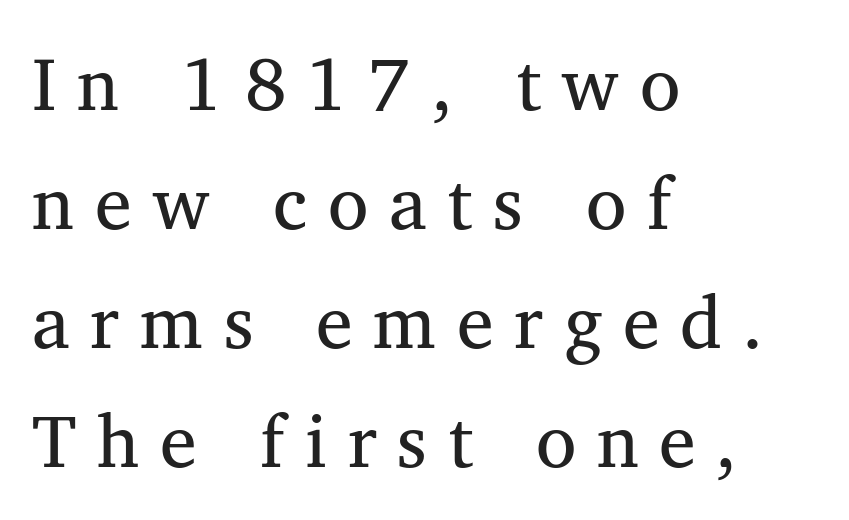
Q: Is the text italic (slanted)? A: No, it is upright.
Q: Is the typeface a serif or a sans-serif typeface? A: Serif.
Q: Is the text underlined? A: No.
Q: How is the paragraph aligned? A: Left-aligned.
Q: Is the spacing between letters normal or unusually wide? A: Unusually wide.
Q: Is the spacing between lines tight, normal or loose? A: Normal.
Q: Width (condensed, normal, or wide)? A: Normal.
Q: Stroke contrast? A: Medium.
Q: x-height? A: Medium.
Q: Monospaced? A: No.
